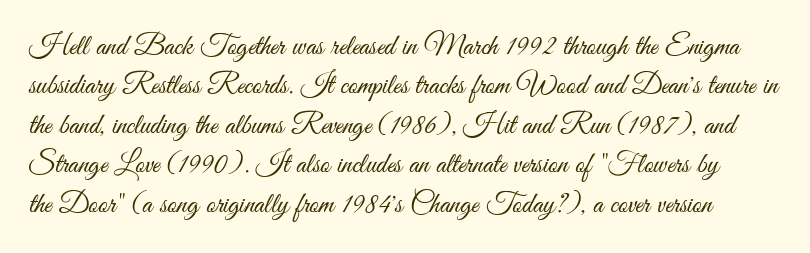
The image shows 29 px light, condensed sans-serif type; set normal line spacing (1.36x), normal letter spacing, not underlined; medium stroke contrast and a small x-height.
